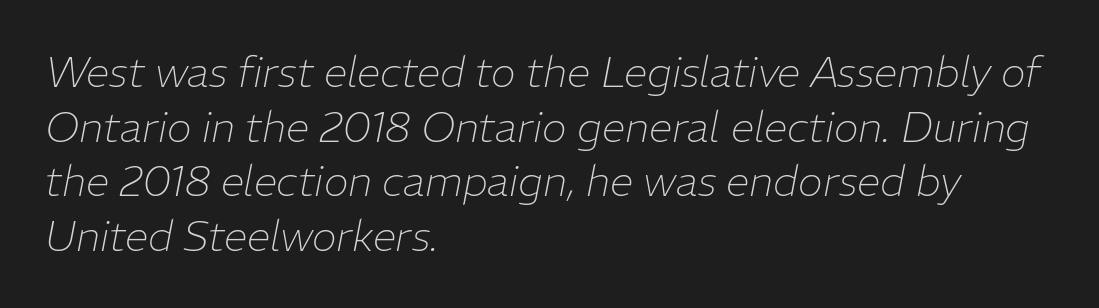
Horizontal bands of white between lines are of average thickness. Character widths vary here, with narrow letters taking less room than wide ones. No chunkiness to these letters — they're not bold. The face used here has a pronounced slope to its letters. This rendering leaves character spacing at its baseline value. Words float on clear page, feet unadorned.
